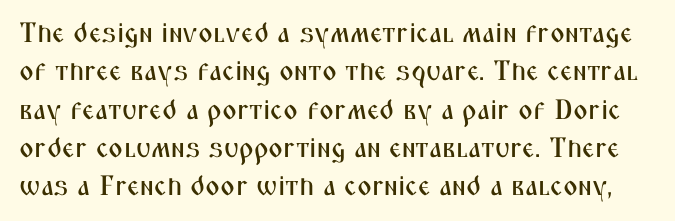
A typesetter would mark this as roman, not italic. A clean baseline with only descenders dipping below it. These lines are rendered in a variable-pitch font. This sample uses a sans-serif face.
